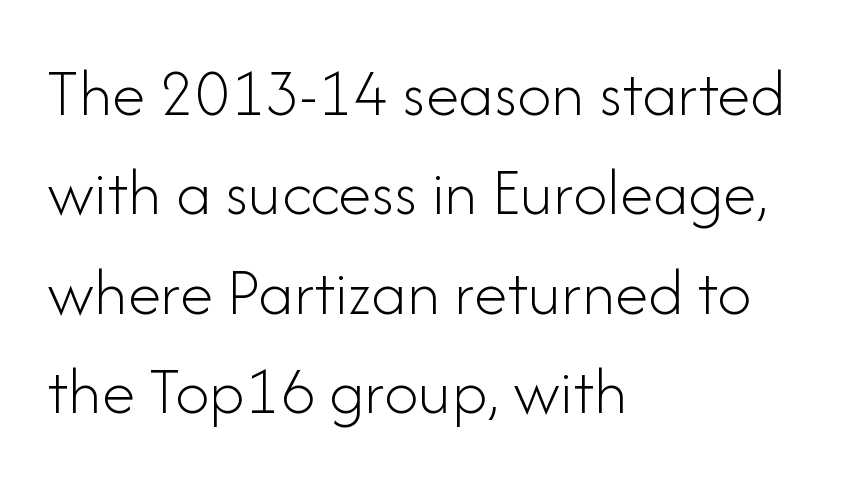
The image shows 68 px light sans-serif type, upright; set left-aligned, normal line spacing (1.46x), normal letter spacing, not underlined; low stroke contrast and a small x-height.
